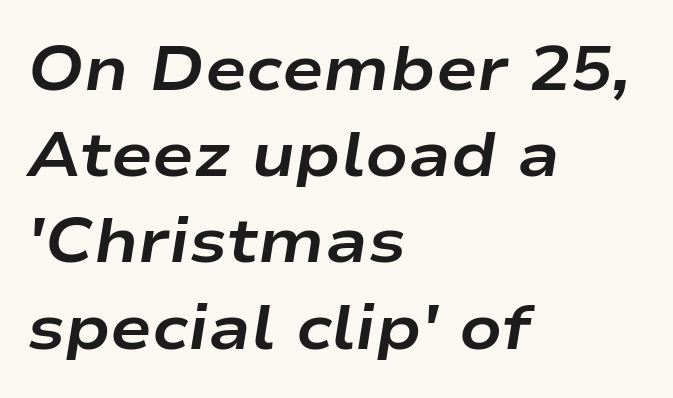
The image shows 62 px bold, wide type, italic (leaning right); set left-aligned, normal line spacing (1.39x), normal letter spacing, not underlined; low stroke contrast and a medium x-height.
